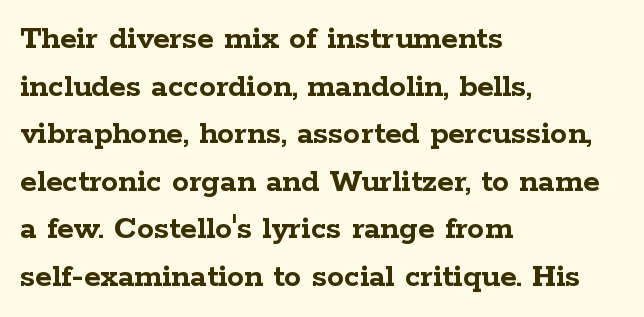
{"serif": "yes", "italic": "no", "bold": "yes", "weight": "semibold", "width": "wide", "stroke_contrast": "low", "x_height": "medium", "monospaced": "no", "underline": "no", "align": "left", "line_spacing": "normal", "line_spacing_ratio": 1.4, "letter_spacing": "normal", "letter_spacing_em": 0.0, "glyph_px": 34}
